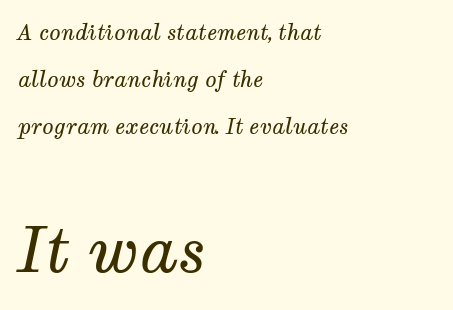
{"serif": "yes", "italic": "yes", "lean": "right", "slant_degrees": 12, "bold": "no", "weight": "regular", "width": "normal", "stroke_contrast": "medium", "x_height": "medium", "monospaced": "no", "underline": "no", "align": "left", "line_spacing": "loose", "line_spacing_ratio": 2.23, "letter_spacing": "normal", "letter_spacing_em": 0.0, "larger_block": "second", "size_ratio": 2.95, "glyph_px": 62}
